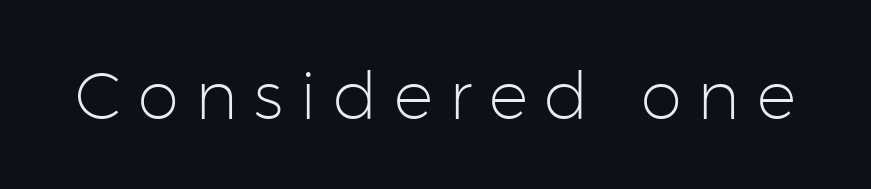
Display-style spreading of the glyphs; the letterfit is very open. Nothing heavy about these letters — not bold at all. Classification — sans serif. Spacing verdict: proportional, widths tailored to each character. Glance below the letters and you will spot only blank space. Is there any slant? The stems are plumb.
